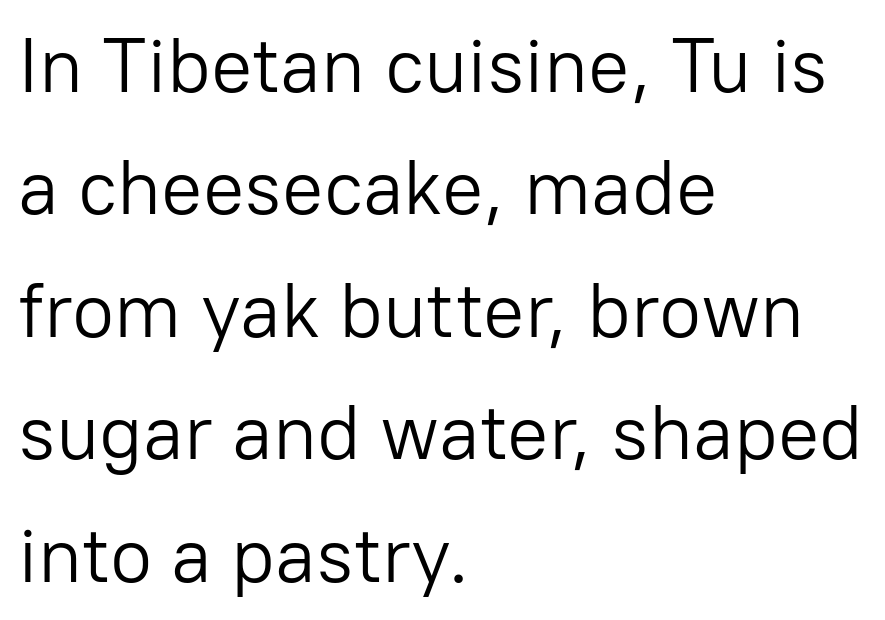
The image shows 77 px light sans-serif type, upright; set left-aligned, normal line spacing (1.59x), normal letter spacing, not underlined; low stroke contrast and a medium x-height.
